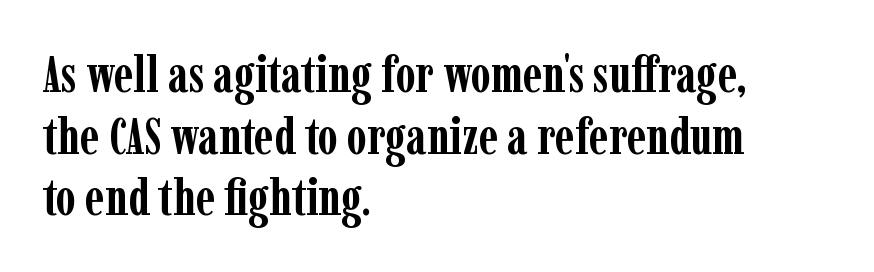
Q: Is the text bold? A: Yes.
Q: Is the text italic (slanted)? A: No, it is upright.
Q: Is the typeface a serif or a sans-serif typeface? A: Serif.
Q: Is the text underlined? A: No.
Q: How is the paragraph aligned? A: Left-aligned.
Q: Is the spacing between letters normal or unusually wide? A: Normal.
Q: Width (condensed, normal, or wide)? A: Condensed.
Q: Stroke contrast? A: Low.
Q: x-height? A: Medium.
Q: Monospaced? A: No.
